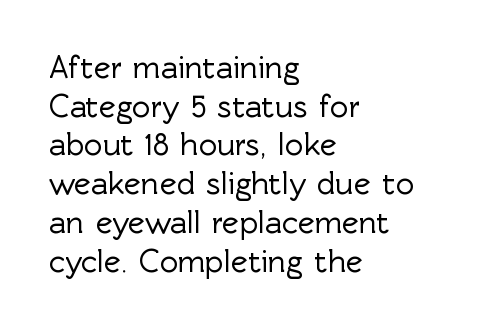
These lines keep a tight, regular rhythm from letter to letter. Grotesque or geometric, the face here clearly has no serifs. The text block is weighted toward the left margin, trailing off unevenly rightward. The face used here is proportionally spaced, like ordinary book or web type. This sample uses an upright cut, with every glyph sitting square on the baseline. Honestly, there is no underline to notice here at all.
